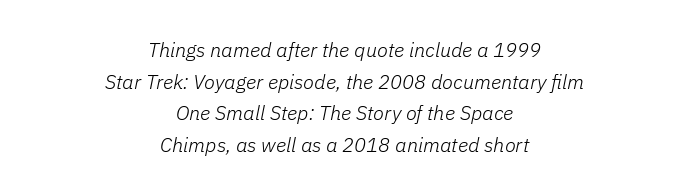
Designer's note — italics engaged. Visually the block forms a symmetrical silhouette, jagged on both flanks. Bare-footed words on every line. Stroke mass is kept to a normal reading level or below. Tracking value appears to be zero — textbook default spacing. Horizontal bands of white between lines are of average thickness.
